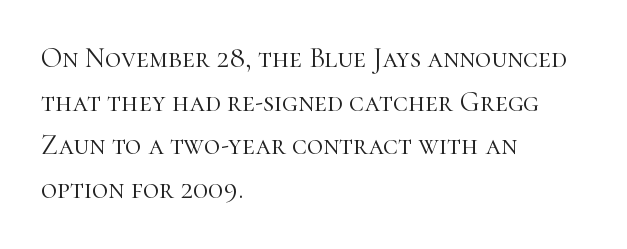
Q: Is the text bold? A: No.
Q: Is the text italic (slanted)? A: No, it is upright.
Q: Is the typeface a serif or a sans-serif typeface? A: Serif.
Q: Is the text underlined? A: No.
Q: How is the paragraph aligned? A: Left-aligned.
Q: Is the spacing between letters normal or unusually wide? A: Normal.
Q: Is the spacing between lines tight, normal or loose? A: Normal.
Q: Width (condensed, normal, or wide)? A: Normal.
Q: Stroke contrast? A: High.
Q: x-height? A: Medium.
Q: Monospaced? A: No.
